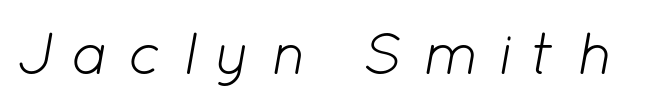
Spacing verdict: proportional, widths tailored to each character. Rule under the text: the space is simply empty. The letters are spread apart with noticeably loose tracking. Rendered with sloped, italic letterforms. On a weight scale, this lands at 450 or below.
